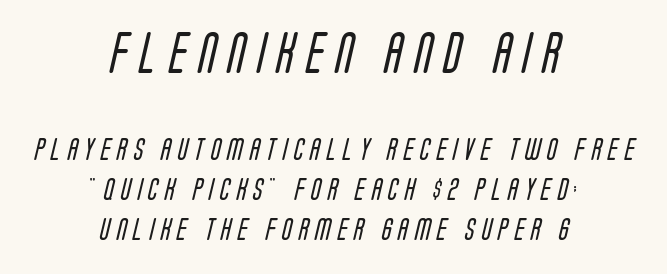
The face used here is rendered with a markedly widened letterfit. Underline: absent. I'd call this a sans setting — the letters go barefoot. The typeface has the unassuming heft of standard copy or less. Looks like regular typesetting: each glyph gets only the width it needs.
